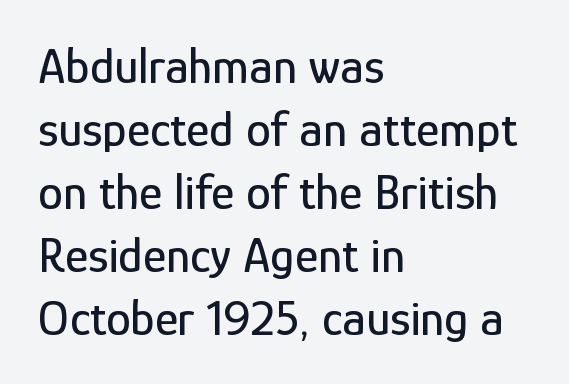
{"serif": "no", "italic": "no", "width": "condensed", "stroke_contrast": "low", "x_height": "medium", "monospaced": "no", "underline": "no", "align": "left", "line_spacing": "normal", "line_spacing_ratio": 1.26, "letter_spacing": "normal", "letter_spacing_em": 0.0, "glyph_px": 50}
